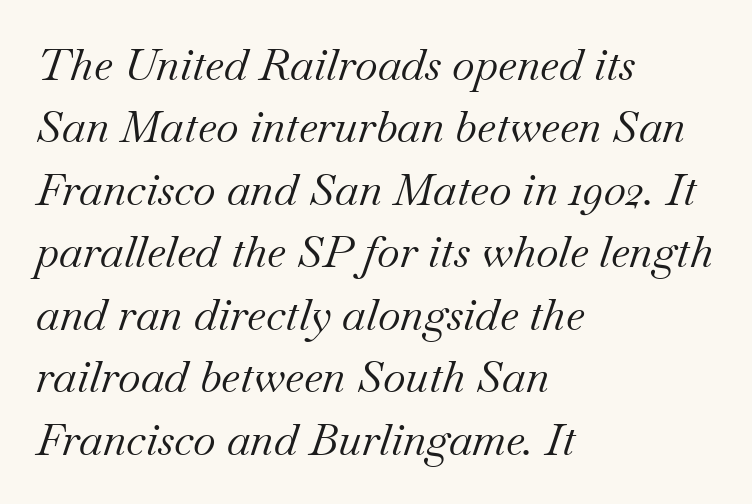
The letters carry serifs — small finishing strokes at the ends of their stems. The line texture is even and compact thanks to regular tracking. A clean baseline with only descenders dipping below it. The letters advance in unequal steps, a hallmark of proportional type.
